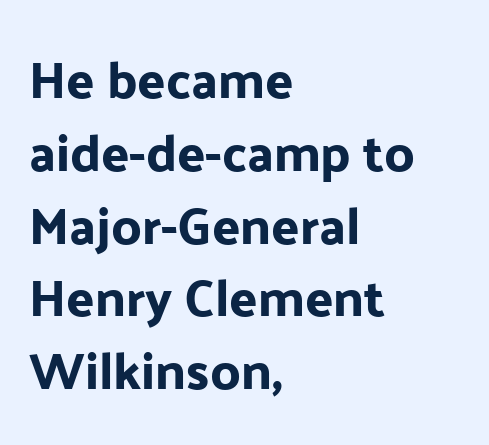
The image shows 52 px sans-serif type, upright; set left-aligned, normal line spacing (1.4x), normal letter spacing, not underlined; low stroke contrast and a medium x-height.
